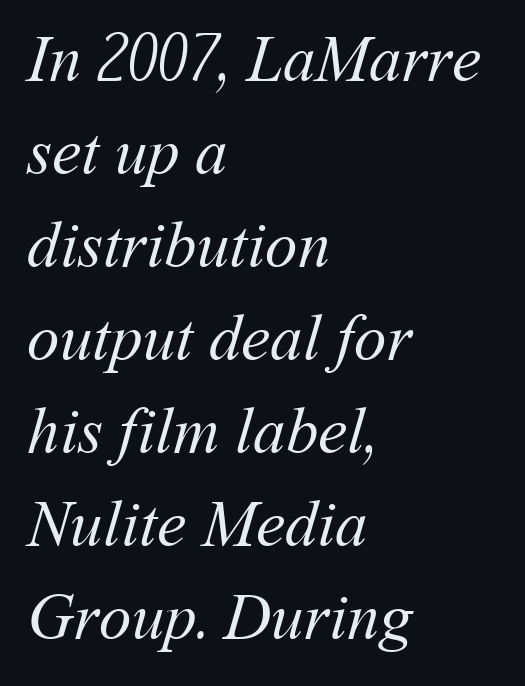
Q: Is the text bold? A: No.
Q: Is the text underlined? A: No.
Q: How is the paragraph aligned? A: Left-aligned.
Q: Is the spacing between letters normal or unusually wide? A: Normal.
Q: Is the spacing between lines tight, normal or loose? A: Normal.
Q: Width (condensed, normal, or wide)? A: Normal.
Q: Stroke contrast? A: Medium.
Q: x-height? A: Medium.
Q: Monospaced? A: No.
